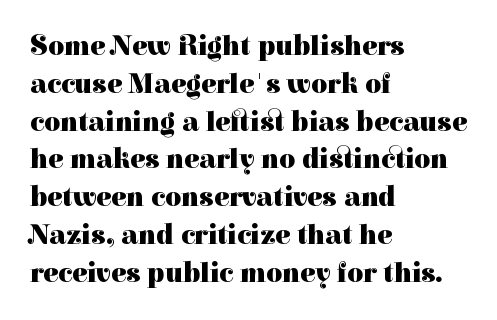
The image shows 28 px heavy serif type, upright; set left-aligned, normal line spacing (1.35x), normal letter spacing, not underlined; high stroke contrast and a medium x-height.
